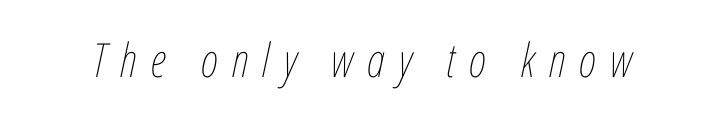
The rendering uses natural spacing where letterforms have individual widths. Unbolded letterforms with no extra heft. Spacing between characters has been opened up far beyond the box default. The area under the type is left untouched. Style check: oblique.
